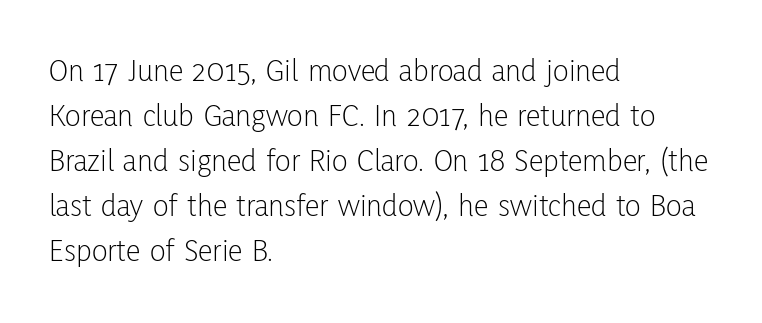
The image shows 33 px light, condensed sans-serif type, upright; set left-aligned, normal line spacing (1.36x), normal letter spacing, not underlined; low stroke contrast and a medium x-height.
